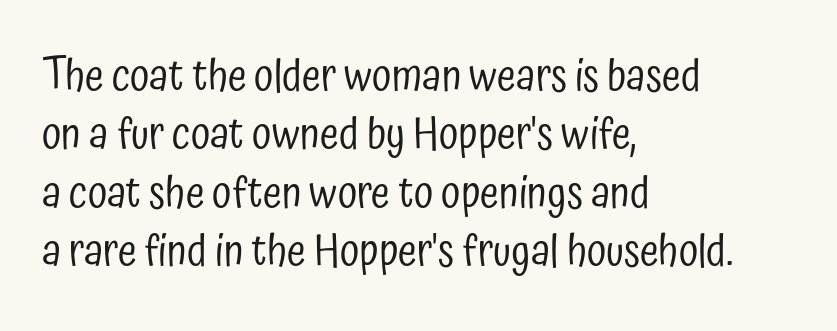
Q: Is the text bold? A: No.
Q: Is the text italic (slanted)? A: No, it is upright.
Q: Is the typeface a serif or a sans-serif typeface? A: Sans-serif.
Q: Is the text underlined? A: No.
Q: How is the paragraph aligned? A: Left-aligned.
Q: Is the spacing between letters normal or unusually wide? A: Normal.
Q: Is the spacing between lines tight, normal or loose? A: Normal.
Q: Width (condensed, normal, or wide)? A: Condensed.
Q: Stroke contrast? A: Low.
Q: x-height? A: Medium.
Q: Monospaced? A: No.
